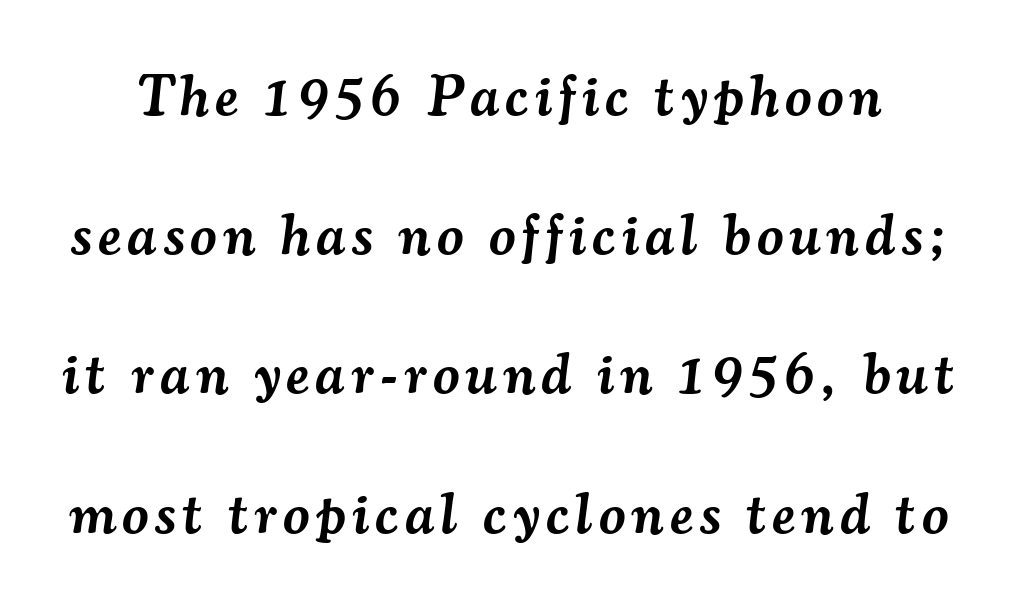
The image shows 58 px semibold serif type, italic (leaning right); set loose line spacing (2.4x), not underlined; medium stroke contrast and a small x-height.
